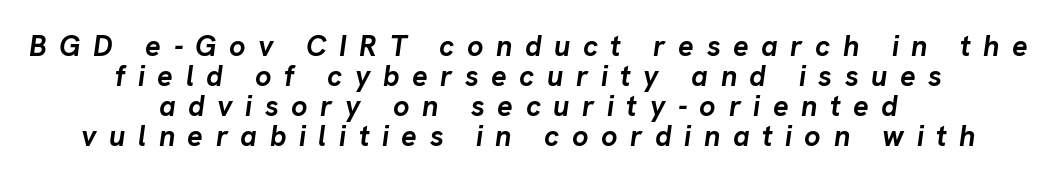
{"italic": "yes", "lean": "right", "slant_degrees": 8, "bold": "yes", "weight": "semibold", "width": "normal", "stroke_contrast": "low", "x_height": "medium", "monospaced": "no", "underline": "no", "align": "center", "line_spacing": "tight", "line_spacing_ratio": 1.04, "letter_spacing": "wide", "letter_spacing_em": 0.43, "glyph_px": 29}
